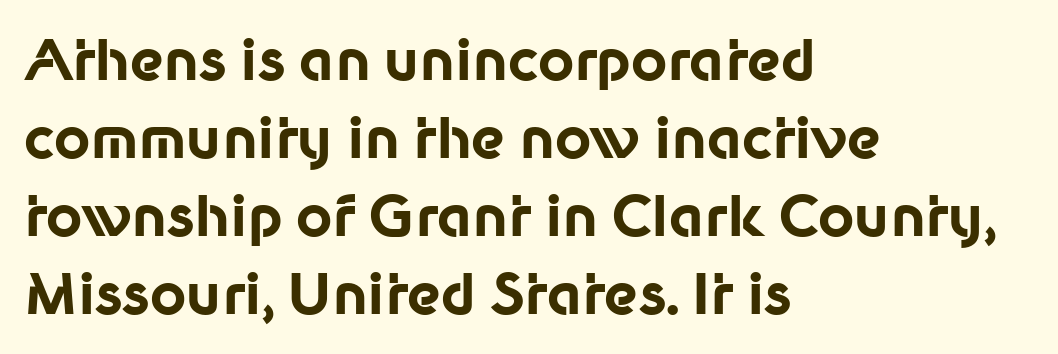
The image shows 56 px bold sans-serif type, upright; set left-aligned, normal line spacing (1.39x), normal letter spacing, not underlined; low stroke contrast and a medium x-height.
